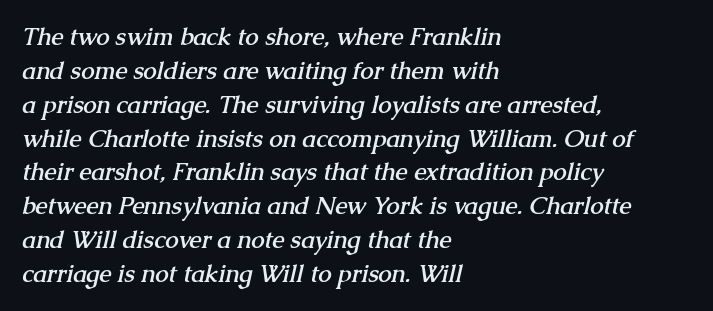
Students, this is bold: see how much ink each stroke carries. The vertical gap from one line to the next is medium. Alignment: flush left. The words here are not underlined. A typesetter would call this zero additional tracking.
